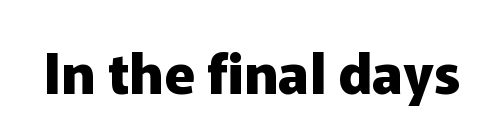
Each letter keeps its own natural width here, so spacing adapts to shape. The space directly below the letters is spotless. Between one letter and the next there's only the usual sliver of space. The type sits square on the baseline with zero lean. This is heavy type, rendered in bold. Font category for this specimen: sans-serif.
